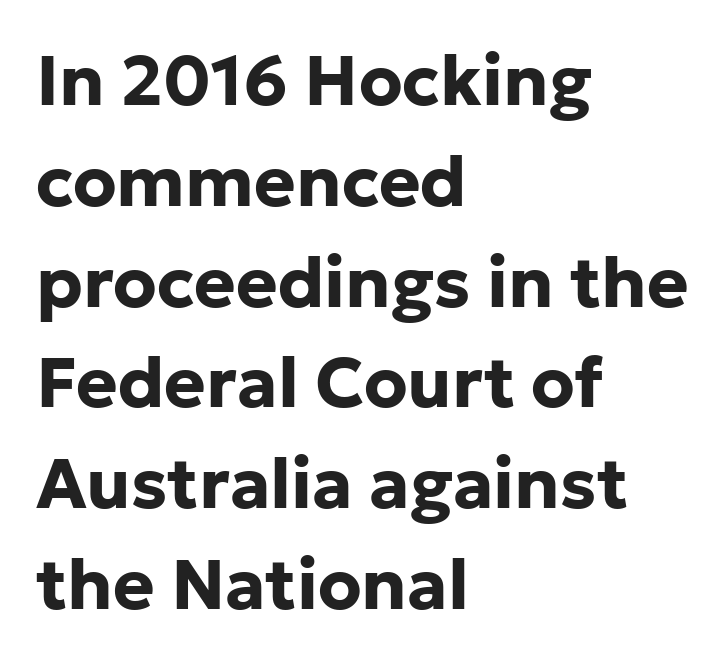
The image shows 70 px bold sans-serif type, upright; set left-aligned, normal line spacing (1.44x), normal letter spacing, not underlined; low stroke contrast and a medium x-height.
